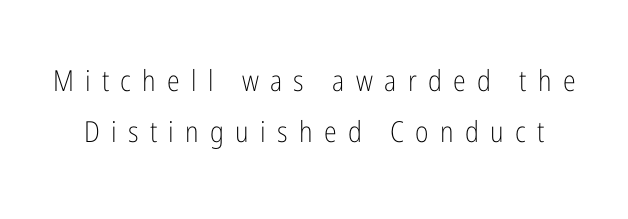
{"serif": "no", "italic": "no", "bold": "no", "weight": "light", "width": "condensed", "stroke_contrast": "low", "x_height": "medium", "monospaced": "no", "underline": "no", "line_spacing_ratio": 1.75, "letter_spacing": "wide", "letter_spacing_em": 0.39, "glyph_px": 29}
